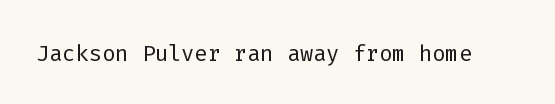
{"serif": "no", "italic": "no", "bold": "no", "weight": "light", "width": "normal", "stroke_contrast": "low", "x_height": "medium", "monospaced": "yes", "underline": "no", "letter_spacing": "normal", "letter_spacing_em": 0.0, "glyph_px": 31}
